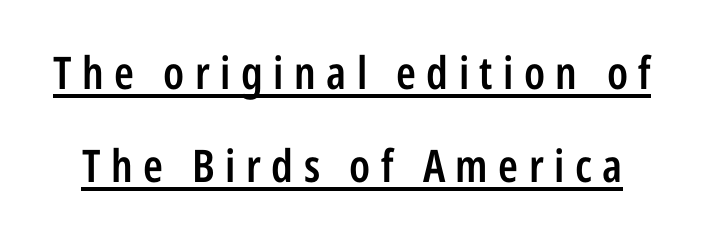
Q: Is the text bold? A: Semi-bold.
Q: Is the text italic (slanted)? A: No, it is upright.
Q: Is the typeface a serif or a sans-serif typeface? A: Sans-serif.
Q: Is the text underlined? A: Yes.
Q: Is the spacing between letters normal or unusually wide? A: Unusually wide.
Q: Is the spacing between lines tight, normal or loose? A: Loose.
Q: Width (condensed, normal, or wide)? A: Condensed.
Q: Stroke contrast? A: Low.
Q: x-height? A: Medium.
Q: Monospaced? A: No.
